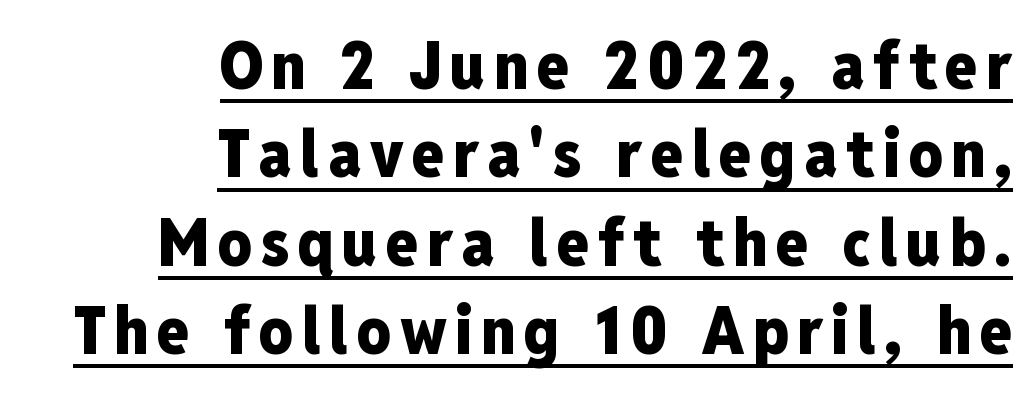
This is heavy type, rendered in bold. Is this a fixed-width face? No — the glyphs have proportional, varying widths. Interline gaps are of average width in this sample. Check where the strokes stop: nothing finishes them off — pure sans. The text block is weighted toward the right margin, trailing off unevenly leftward.
